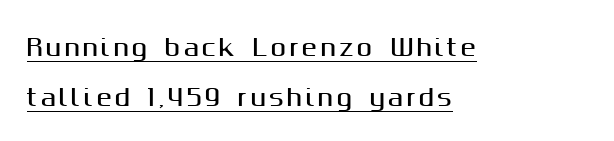
Q: Is the text italic (slanted)? A: No, it is upright.
Q: Is the text underlined? A: Yes.
Q: How is the paragraph aligned? A: Left-aligned.
Q: Is the spacing between lines tight, normal or loose? A: Loose.
